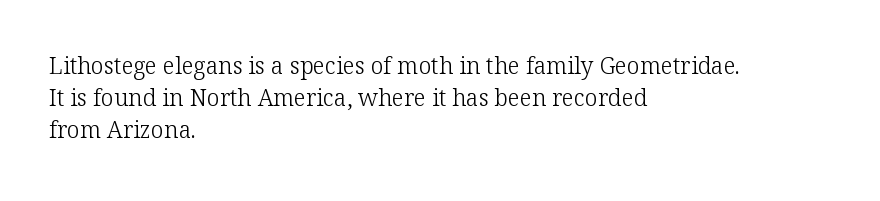
The image shows 23 px text type, upright; set left-aligned, normal line spacing (1.4x), normal letter spacing, not underlined.
